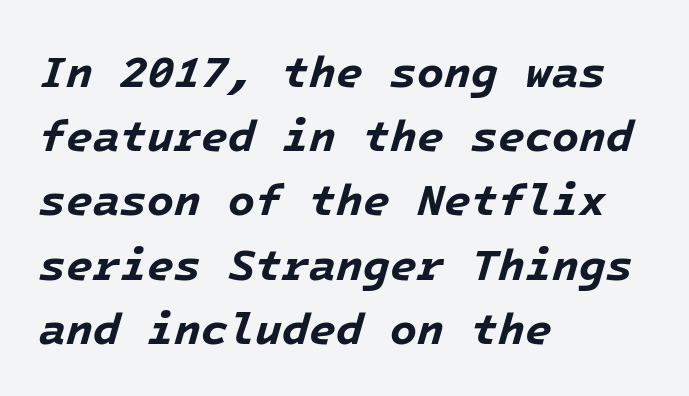
The image shows 44 px bold type, italic (leaning right); set left-aligned, normal line spacing (1.46x), normal letter spacing, not underlined; low stroke contrast and a medium x-height.
